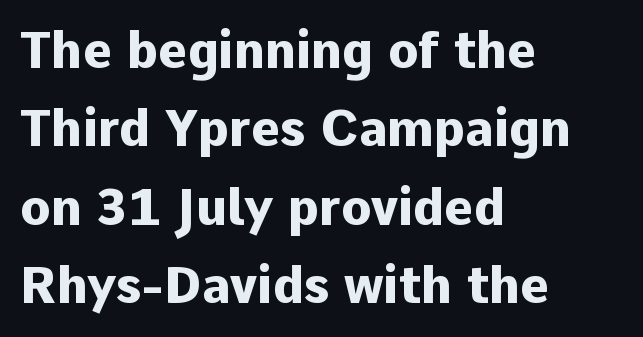
Glyph-to-glyph distance matches everyday printed text. The designer went with a sans here, leaving each stem footless. The letters advance in unequal steps, a hallmark of proportional type. Letters rest on an invisible, unmarked baseline. Summary of vertical rhythm: regular, with standard interline spacing.
